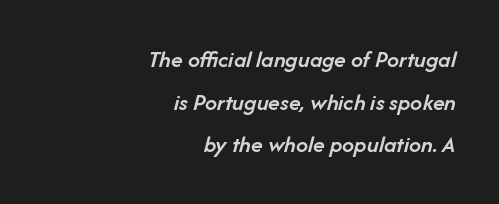
Q: Is the text bold? A: Semi-bold.
Q: Is the text italic (slanted)? A: Yes, it leans right by about 14 degrees.
Q: Is the text underlined? A: No.
Q: How is the paragraph aligned? A: Right-aligned.
Q: Is the spacing between letters normal or unusually wide? A: Normal.
